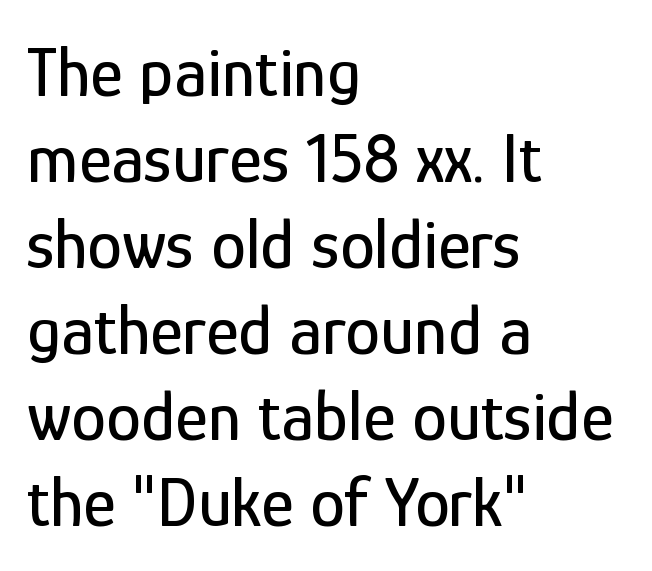
The glyphs are unaccompanied by any horizontal stroke below them. Observe the absence of serifs on each vertical stroke in this sample. Does the copy run flush right? No — it runs flush left. Varying glyph widths throughout — classic text-font behaviour. Compared with typical body copy, the letter spacing here is the same.
